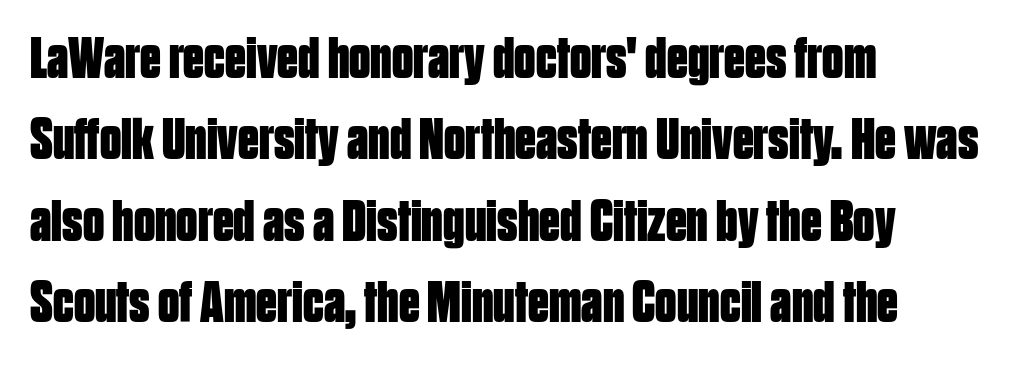
{"serif": "no", "italic": "no", "bold": "yes", "weight": "bold", "width": "condensed", "stroke_contrast": "low", "x_height": "large", "monospaced": "no", "underline": "no", "align": "left", "line_spacing": "normal", "line_spacing_ratio": 1.38, "letter_spacing": "normal", "letter_spacing_em": 0.0, "glyph_px": 59}
